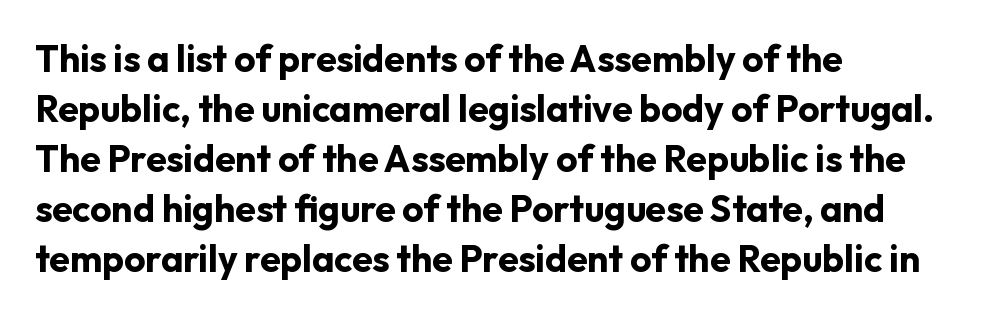
{"serif": "no", "italic": "no", "bold": "yes", "weight": "bold", "width": "normal", "stroke_contrast": "low", "x_height": "medium", "monospaced": "no", "underline": "no", "align": "left", "line_spacing": "normal", "line_spacing_ratio": 1.35, "letter_spacing": "normal", "letter_spacing_em": 0.0, "glyph_px": 37}
